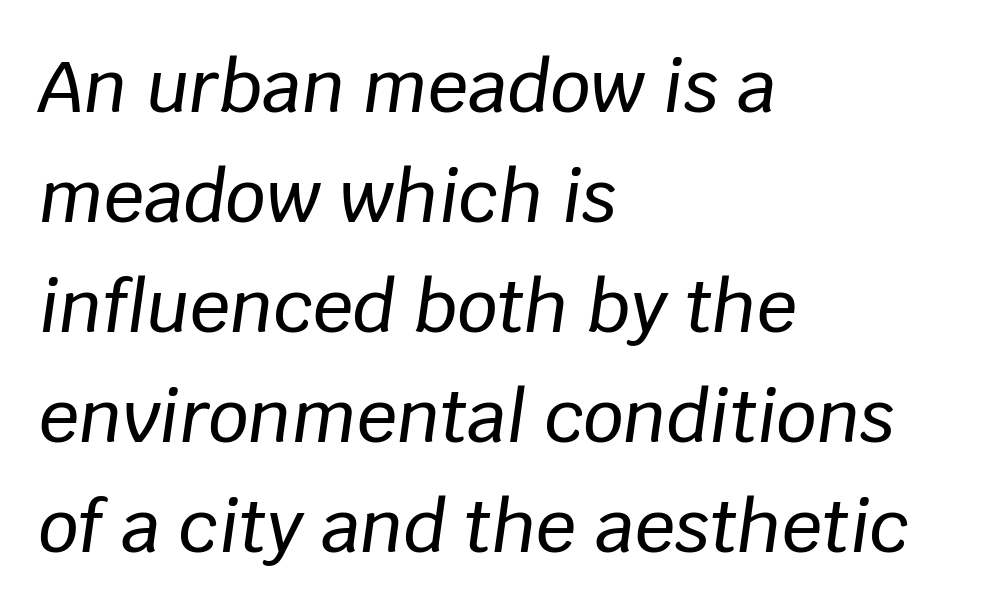
{"italic": "yes", "lean": "right", "slant_degrees": 8, "width": "normal", "stroke_contrast": "low", "x_height": "large", "monospaced": "no", "underline": "no", "align": "left", "line_spacing": "normal", "line_spacing_ratio": 1.55, "letter_spacing": "normal", "letter_spacing_em": 0.0, "glyph_px": 71}
